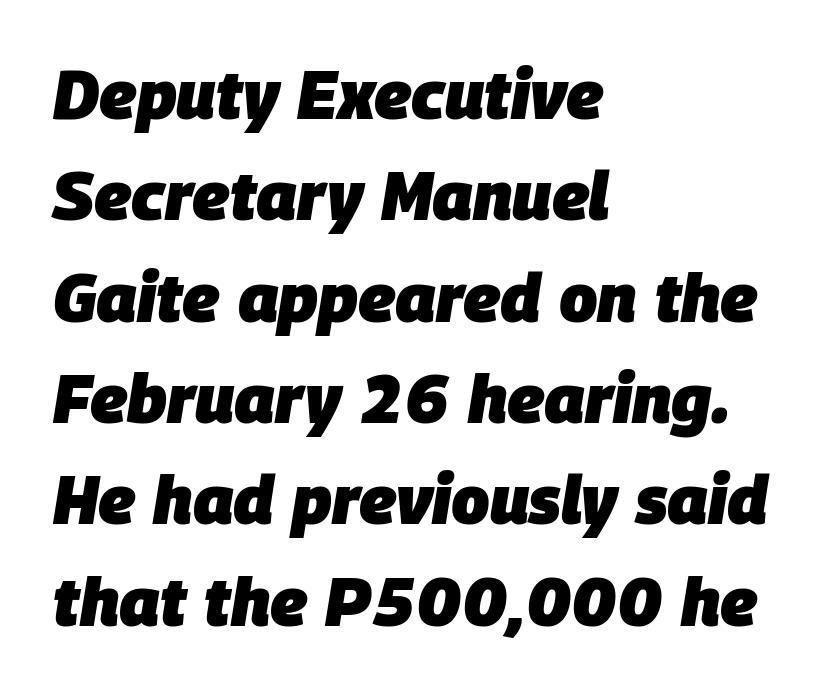
Compared with typical body copy, the letter spacing here is the same. If you drew a ruler down the left edge, every line would touch it. Does the leading feel generous? No, just average. Here the designer chose a conventional face with non-uniform glyph widths.
